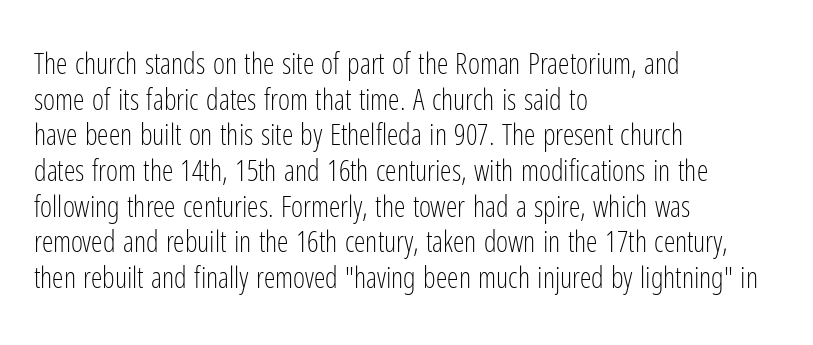
The image shows 29 px light, condensed sans-serif type, upright; set left-aligned, line spacing 1.23x, normal letter spacing, not underlined; low stroke contrast and a medium x-height.
